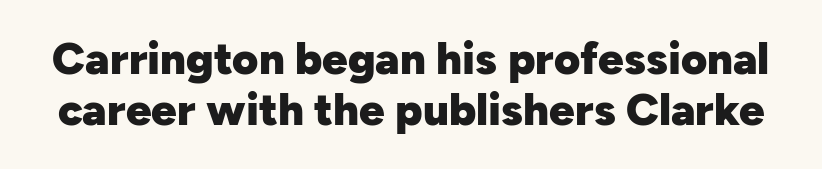
The passage shown is emphatically bold. In terms of leading, this rendering errs on the cramped side. The letterforms sit shoulder to shoulder at normal distance. Posture: upright roman.
